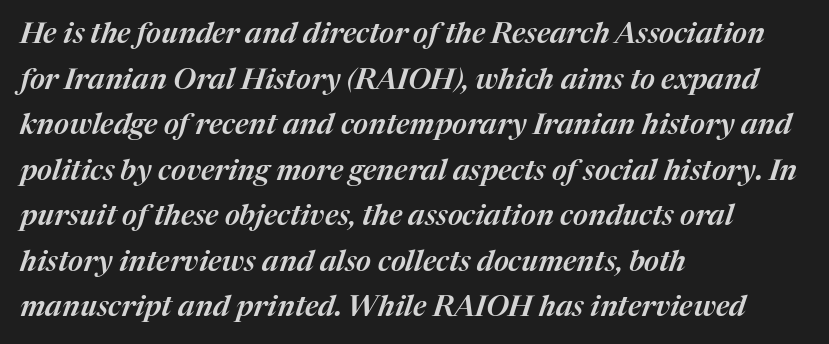
Q: Is the text italic (slanted)? A: Yes, it leans right by about 17 degrees.
Q: Is the text underlined? A: No.
Q: How is the paragraph aligned? A: Left-aligned.
Q: Is the spacing between letters normal or unusually wide? A: Normal.
Q: Is the spacing between lines tight, normal or loose? A: Normal.
Q: Width (condensed, normal, or wide)? A: Normal.
Q: Stroke contrast? A: Medium.
Q: x-height? A: Medium.
Q: Monospaced? A: No.
